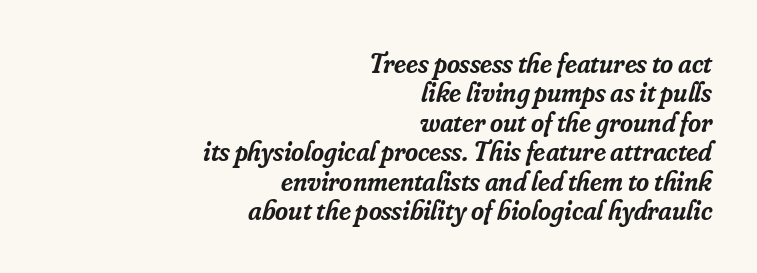
The image shows 28 px semibold serif type, italic (leaning right); set right-aligned, tight line spacing (1.05x), normal letter spacing, not underlined; low stroke contrast and a small x-height.
